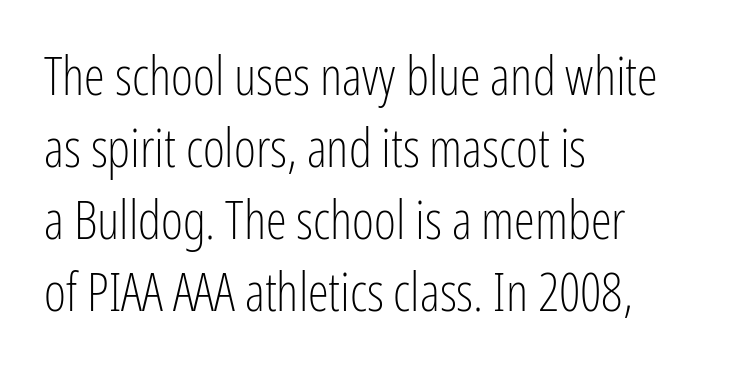
{"serif": "no", "italic": "no", "bold": "no", "weight": "light", "width": "condensed", "stroke_contrast": "low", "x_height": "medium", "monospaced": "no", "underline": "no", "align": "left", "line_spacing": "normal", "line_spacing_ratio": 1.36, "letter_spacing": "normal", "letter_spacing_em": 0.0, "glyph_px": 53}
